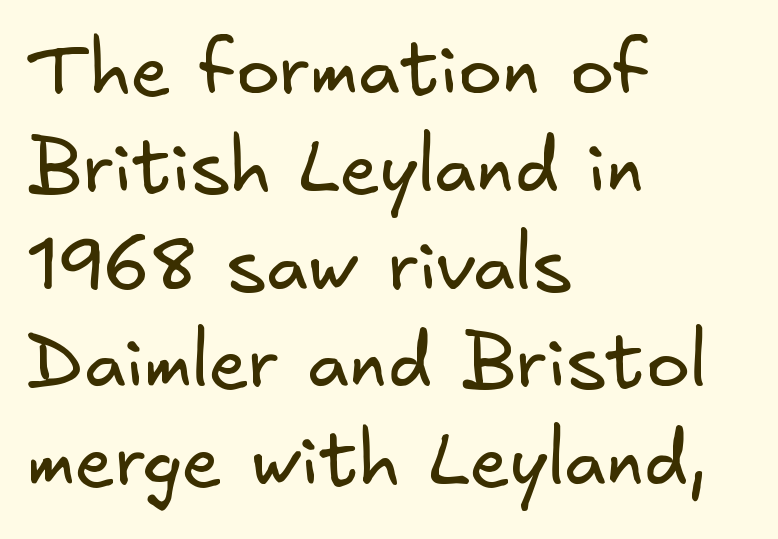
The typesetting does not lean heavy: it is not bold. The letters sit at their default tracking, neither squeezed nor spread. Regarding leading, the lines here are spaced in the standard way. Nobody drew a line under any word here. Regarding serifs, this sample does without them.
